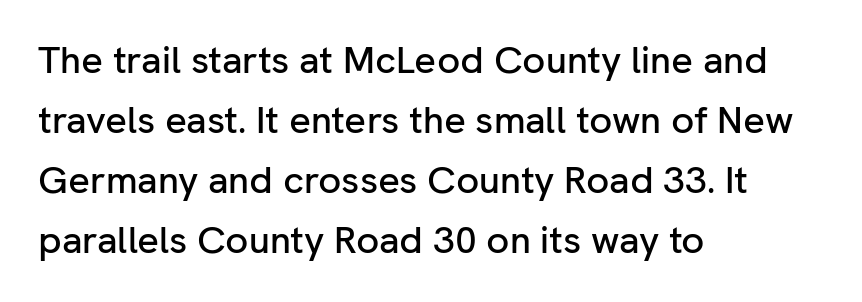
The designer went with a sans here, leaving each stem footless. Horizontal bands of white between lines are of average thickness. A typesetter would call this proportional, since set widths differ per character. A student would call this left alignment; a typographer would say flush left, rag right. Honestly, the letter spacing is just normal — you wouldn't notice it.
